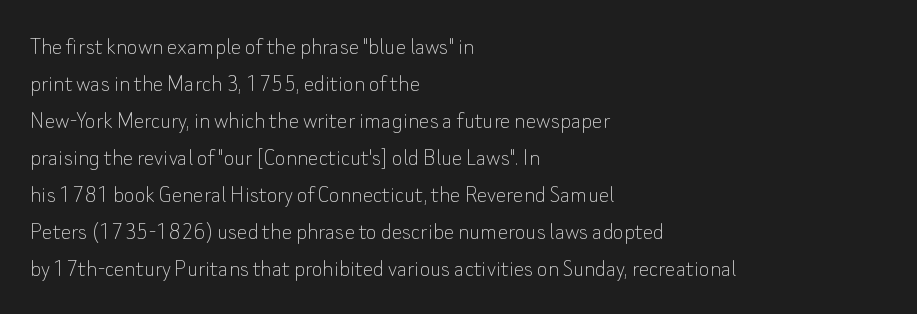
{"italic": "no", "bold": "no", "underline": "no", "align": "left", "line_spacing": "normal", "line_spacing_ratio": 1.42, "letter_spacing": "normal", "letter_spacing_em": 0.0, "glyph_px": 26}
